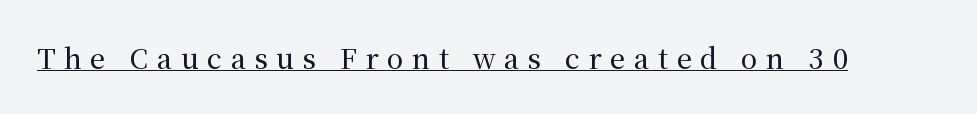
The image shows 27 px text type, upright; set unusually wide letter spacing (+0.32 em), underlined.
